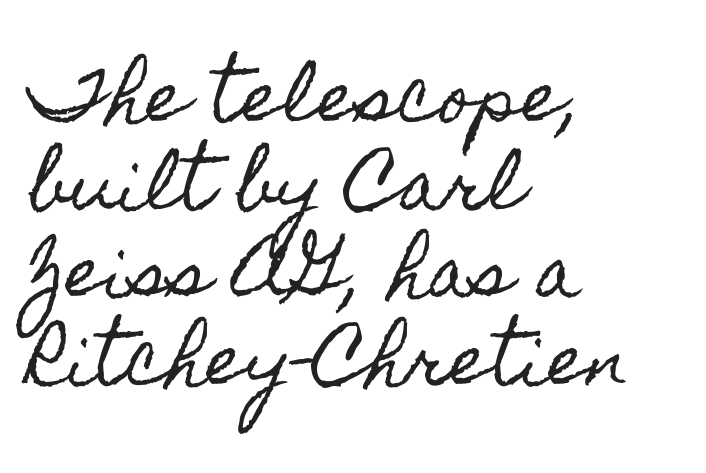
{"width": "condensed", "x_height": "small", "monospaced": "no", "underline": "no", "align": "left", "line_spacing": "normal", "line_spacing_ratio": 1.29, "letter_spacing": "normal", "letter_spacing_em": 0.0, "glyph_px": 68}
